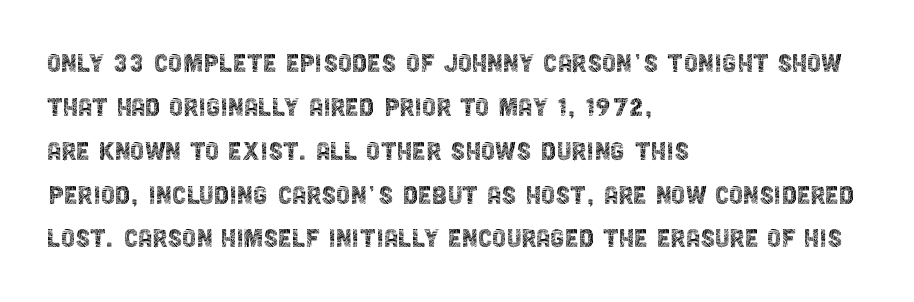
{"serif": "no", "italic": "no", "bold": "no", "weight": "thin", "width": "condensed", "x_height": "large", "monospaced": "no", "underline": "no", "align": "left", "line_spacing": "normal", "line_spacing_ratio": 1.37, "letter_spacing": "normal", "letter_spacing_em": 0.0, "glyph_px": 32}
